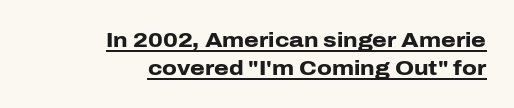
The glyphs have the mass of a bold cut. The specimen includes a rule beneath the text block's lines. This sample is right-justified, so line beginnings fall wherever the words allow. No italicization has been applied; the sample stays upright. Compared with typical body copy, the letter spacing here is the same.
